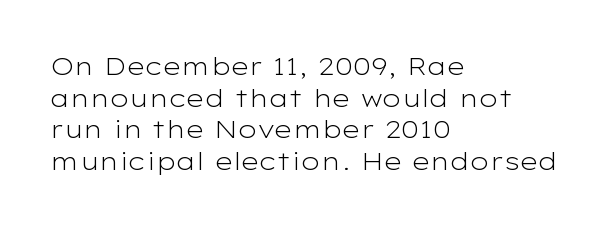
The characters are drawn with everyday or finer stroke widths. The string is rendered with underlining switched off. Leading matches the norm, producing a regular column. This sample uses plain, unmodified letter spacing.
